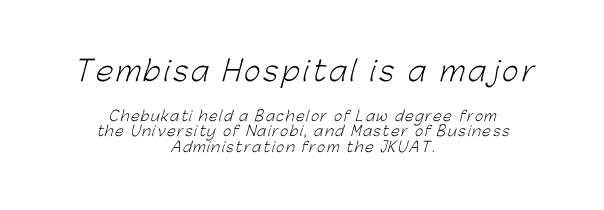
{"serif": "no", "bold": "no", "weight": "light", "width": "normal", "stroke_contrast": "low", "x_height": "medium", "monospaced": "no", "underline": "no", "align": "center", "line_spacing": "tight", "line_spacing_ratio": 1.12, "larger_block": "first", "size_ratio": 2.0, "glyph_px": 28}
